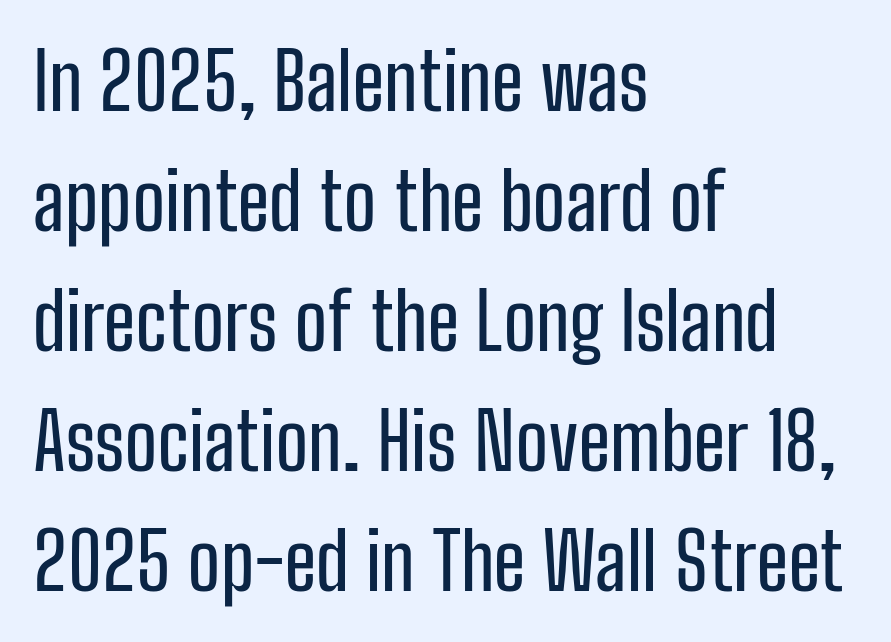
Q: Is the text italic (slanted)? A: No, it is upright.
Q: Is the typeface a serif or a sans-serif typeface? A: Sans-serif.
Q: Is the text underlined? A: No.
Q: How is the paragraph aligned? A: Left-aligned.
Q: Is the spacing between letters normal or unusually wide? A: Normal.
Q: Is the spacing between lines tight, normal or loose? A: Normal.
Q: Width (condensed, normal, or wide)? A: Condensed.
Q: Stroke contrast? A: Low.
Q: x-height? A: Medium.
Q: Monospaced? A: No.
